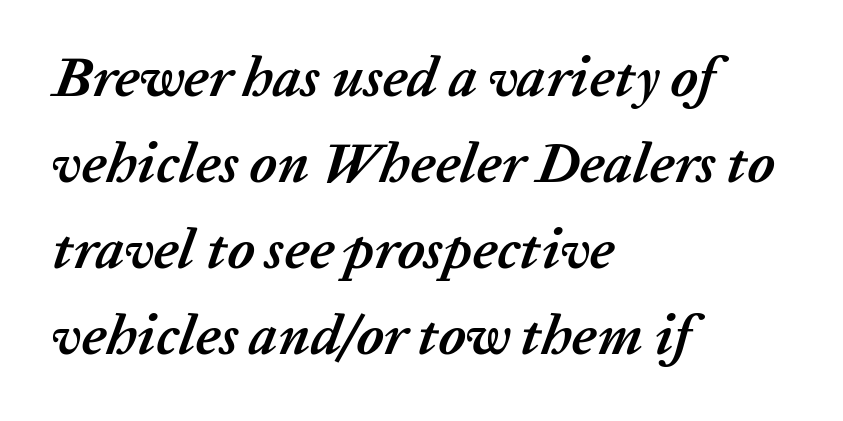
{"italic": "yes", "lean": "right", "slant_degrees": 20, "bold": "yes", "weight": "semibold", "width": "normal", "stroke_contrast": "low", "x_height": "medium", "monospaced": "no", "underline": "no", "align": "left", "line_spacing": "normal", "line_spacing_ratio": 1.51, "letter_spacing": "normal", "letter_spacing_em": 0.0, "glyph_px": 57}
